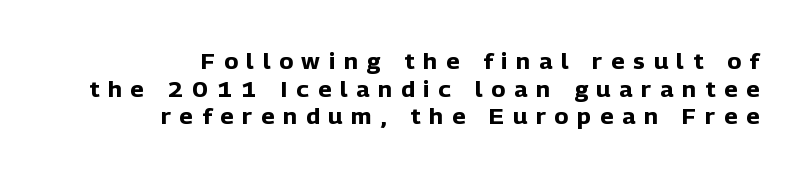
{"italic": "no", "bold": "yes", "underline": "no", "align": "right", "line_spacing": "normal", "line_spacing_ratio": 1.31, "letter_spacing": "wide", "letter_spacing_em": 0.42, "glyph_px": 21}
